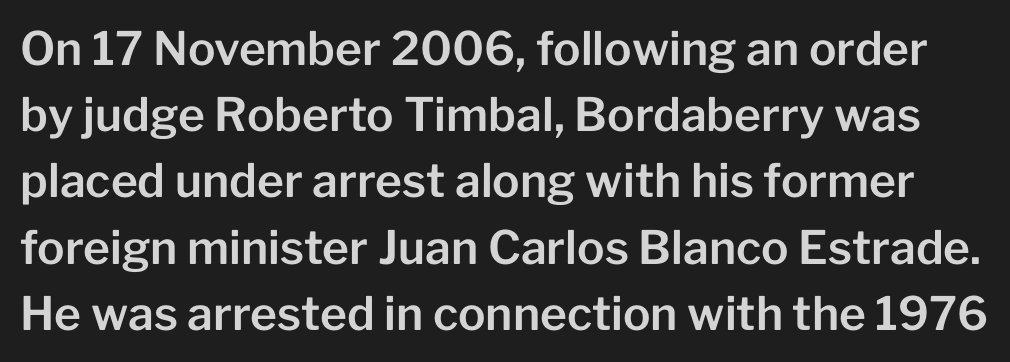
Q: Is the text italic (slanted)? A: No, it is upright.
Q: Is the typeface a serif or a sans-serif typeface? A: Sans-serif.
Q: Is the text underlined? A: No.
Q: Is the spacing between letters normal or unusually wide? A: Normal.
Q: Is the spacing between lines tight, normal or loose? A: Normal.
Q: Width (condensed, normal, or wide)? A: Normal.
Q: Stroke contrast? A: Low.
Q: x-height? A: Medium.
Q: Monospaced? A: No.
